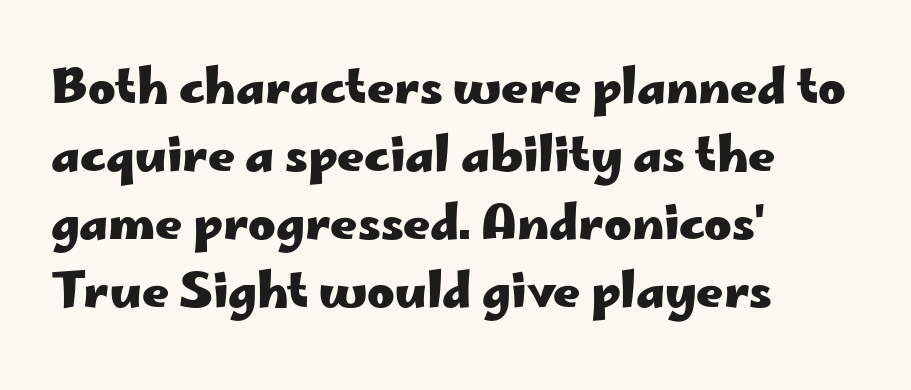
Q: Is the text bold? A: Yes.
Q: Is the text italic (slanted)? A: No, it is upright.
Q: Is the typeface a serif or a sans-serif typeface? A: Sans-serif.
Q: Is the text underlined? A: No.
Q: How is the paragraph aligned? A: Left-aligned.
Q: Is the spacing between letters normal or unusually wide? A: Normal.
Q: Is the spacing between lines tight, normal or loose? A: Normal.
Q: Width (condensed, normal, or wide)? A: Wide.
Q: Stroke contrast? A: Low.
Q: x-height? A: Small.
Q: Monospaced? A: No.
